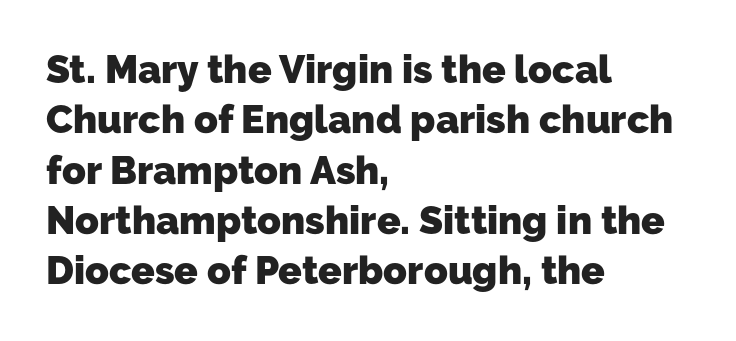
Q: Is the text bold? A: Yes.
Q: Is the typeface a serif or a sans-serif typeface? A: Sans-serif.
Q: Is the text underlined? A: No.
Q: How is the paragraph aligned? A: Left-aligned.
Q: Is the spacing between letters normal or unusually wide? A: Normal.
Q: Is the spacing between lines tight, normal or loose? A: Normal.
Q: Width (condensed, normal, or wide)? A: Normal.
Q: Stroke contrast? A: Low.
Q: x-height? A: Medium.
Q: Monospaced? A: No.
